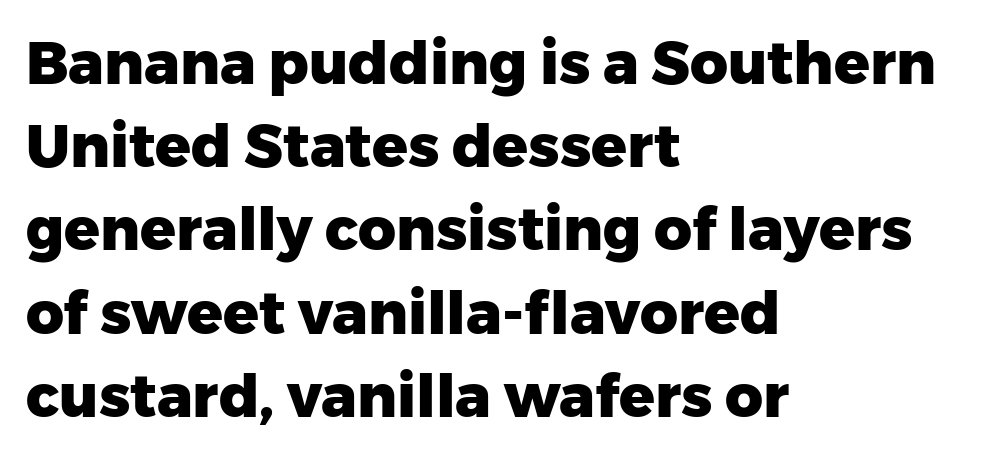
Left-aligned paragraph, ragged on the right. A dark, heavy texture on the line: the type is bold. The leading is moderate, giving the passage an even texture. The type is set solid horizontally, with unmodified tracking. Character widths vary here, with narrow letters taking less room than wide ones.
